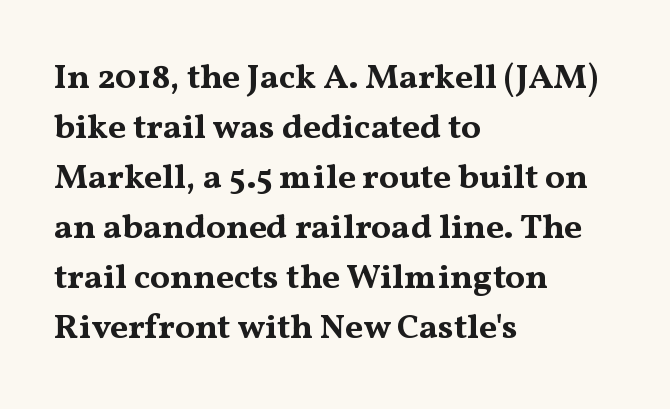
Q: Is the text bold? A: Yes.
Q: Is the text italic (slanted)? A: No, it is upright.
Q: Is the typeface a serif or a sans-serif typeface? A: Serif.
Q: Is the text underlined? A: No.
Q: How is the paragraph aligned? A: Left-aligned.
Q: Is the spacing between letters normal or unusually wide? A: Normal.
Q: Is the spacing between lines tight, normal or loose? A: Normal.
Q: Width (condensed, normal, or wide)? A: Wide.
Q: Stroke contrast? A: Medium.
Q: x-height? A: Medium.
Q: Monospaced? A: No.
